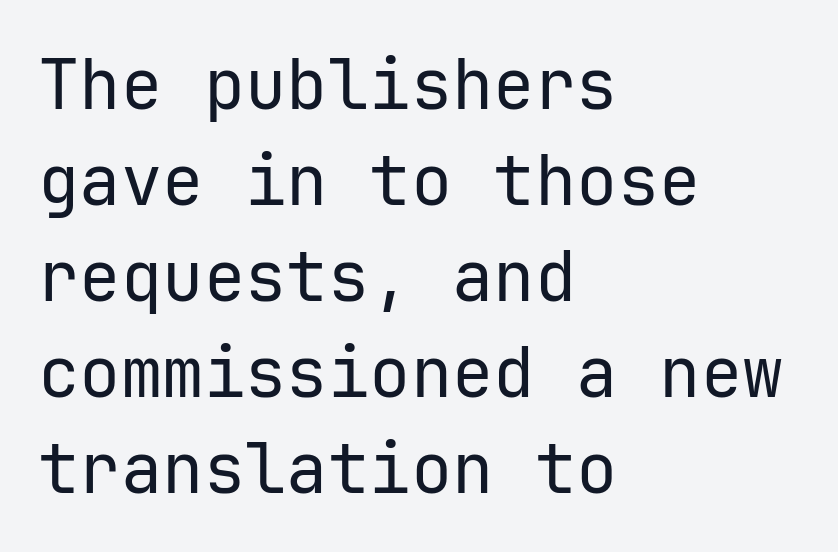
{"serif": "no", "italic": "no", "bold": "no", "weight": "regular", "width": "normal", "stroke_contrast": "low", "x_height": "medium", "monospaced": "yes", "underline": "no", "align": "left", "line_spacing": "normal", "line_spacing_ratio": 1.39, "letter_spacing": "normal", "letter_spacing_em": 0.0, "glyph_px": 69}
